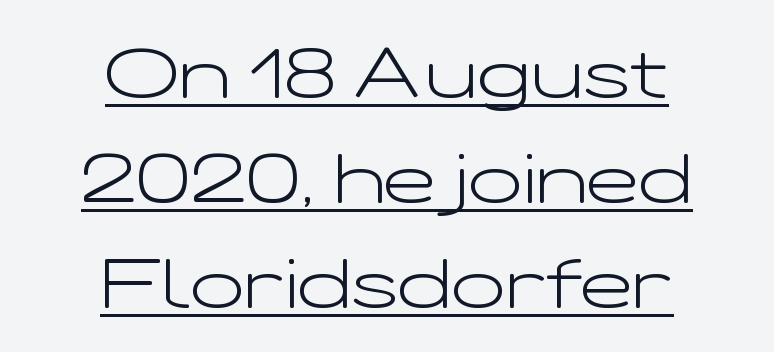
Q: Is the text bold? A: No.
Q: Is the text italic (slanted)? A: No, it is upright.
Q: Is the typeface a serif or a sans-serif typeface? A: Sans-serif.
Q: Is the text underlined? A: Yes.
Q: How is the paragraph aligned? A: Centered.
Q: Is the spacing between letters normal or unusually wide? A: Normal.
Q: Is the spacing between lines tight, normal or loose? A: Normal.
Q: Width (condensed, normal, or wide)? A: Wide.
Q: Stroke contrast? A: Low.
Q: x-height? A: Medium.
Q: Monospaced? A: No.
